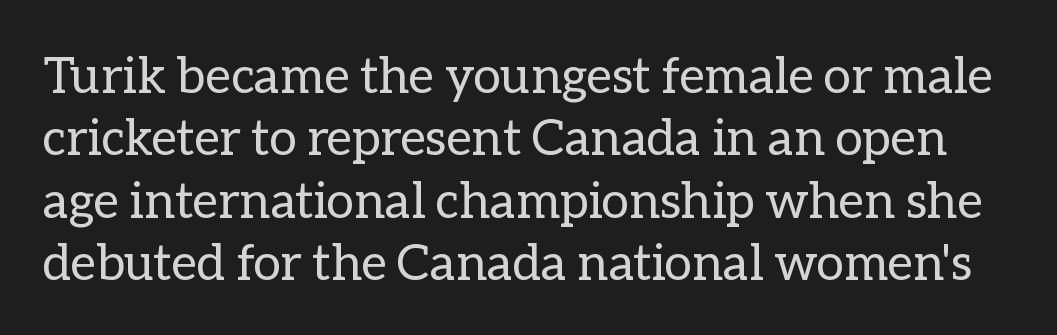
{"italic": "no", "bold": "no", "weight": "regular", "width": "normal", "stroke_contrast": "low", "x_height": "medium", "monospaced": "no", "underline": "no", "line_spacing": "normal", "line_spacing_ratio": 1.25, "letter_spacing": "normal", "letter_spacing_em": 0.0, "glyph_px": 50}
